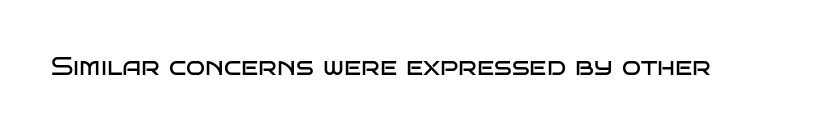
The rendering keeps characters at their native spacing. The font sits on the lighter half of the weight spectrum, regular included. Quick note: underline off. Is there any slant? The stems are plumb.
